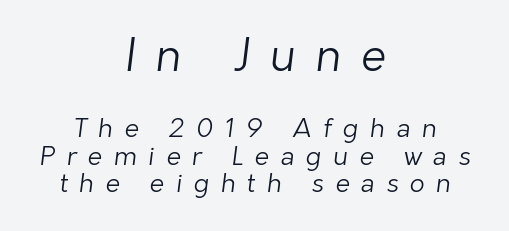
Q: Is the text bold? A: No.
Q: Is the typeface a serif or a sans-serif typeface? A: Sans-serif.
Q: Is the text underlined? A: No.
Q: How is the paragraph aligned? A: Centered.
Q: Is the spacing between letters normal or unusually wide? A: Unusually wide.
Q: Is the spacing between lines tight, normal or loose? A: Tight.
Q: Which block of text is set in a larger size, the first (top) or the second (bottom)? A: The first (top) one.
Q: Width (condensed, normal, or wide)? A: Normal.
Q: Stroke contrast? A: Low.
Q: x-height? A: Medium.
Q: Monospaced? A: No.
